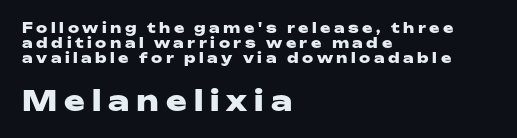
The image shows 28 px heavy, wide sans-serif type, upright; set left-aligned, tight line spacing (1.06x), unusually wide letter spacing (+0.25 em), not underlined; the second (bottom) block is 2.0x larger; low stroke contrast and a medium x-height.
